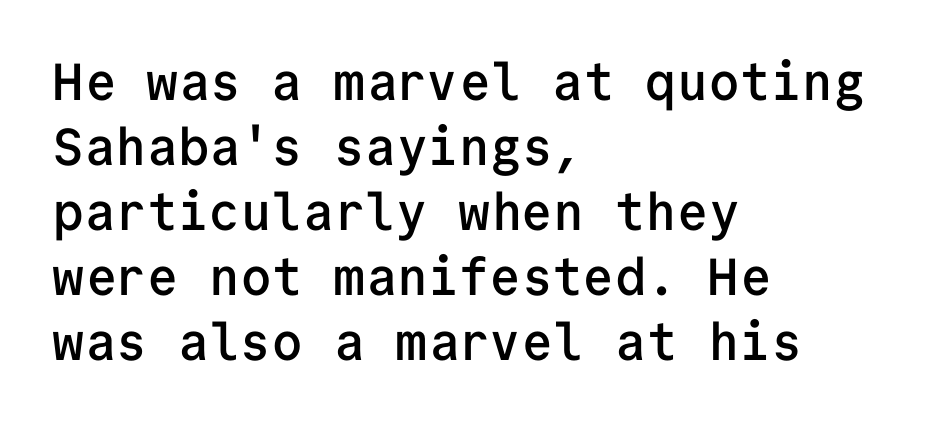
Q: Is the text bold? A: Semi-bold.
Q: Is the text italic (slanted)? A: No, it is upright.
Q: Is the typeface a serif or a sans-serif typeface? A: Sans-serif.
Q: Is the text underlined? A: No.
Q: How is the paragraph aligned? A: Left-aligned.
Q: Is the spacing between letters normal or unusually wide? A: Normal.
Q: Is the spacing between lines tight, normal or loose? A: Normal.
Q: Width (condensed, normal, or wide)? A: Normal.
Q: Stroke contrast? A: Low.
Q: x-height? A: Medium.
Q: Monospaced? A: Yes.
